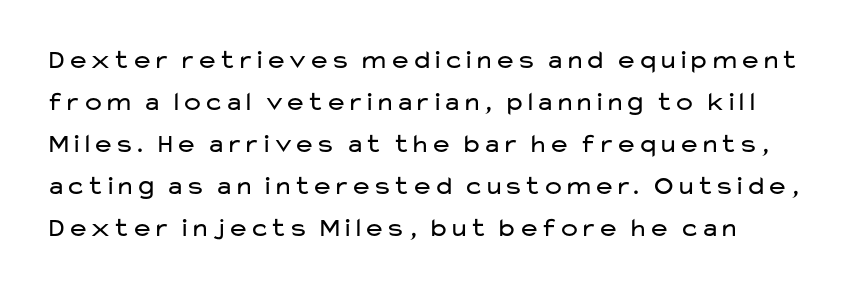
The words here are not underlined. No heavy texture on the line: the type isn't bold. Interline gaps are of average width in this sample. No extra tracking has been applied to these lines.
